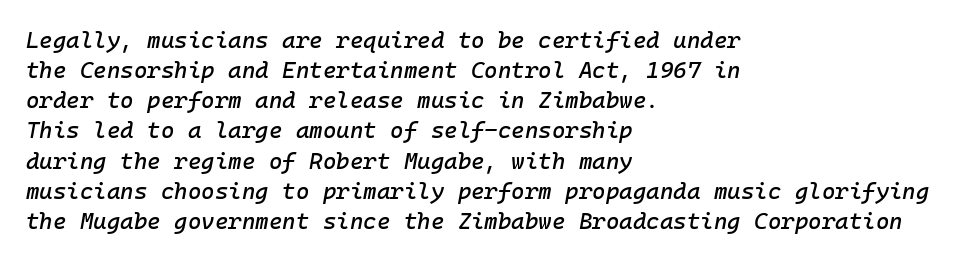
Q: Is the text italic (slanted)? A: Yes, it leans right by about 10 degrees.
Q: Is the text underlined? A: No.
Q: How is the paragraph aligned? A: Left-aligned.
Q: Is the spacing between letters normal or unusually wide? A: Normal.
Q: Is the spacing between lines tight, normal or loose? A: Normal.
